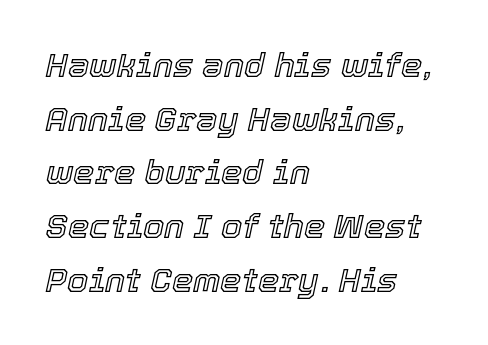
Q: Is the text italic (slanted)? A: Yes, it leans right by about 12 degrees.
Q: Is the text underlined? A: No.
Q: How is the paragraph aligned? A: Left-aligned.
Q: Is the spacing between letters normal or unusually wide? A: Normal.
Q: Is the spacing between lines tight, normal or loose? A: Normal.
Q: Width (condensed, normal, or wide)? A: Normal.
Q: x-height? A: Medium.
Q: Monospaced? A: No.
